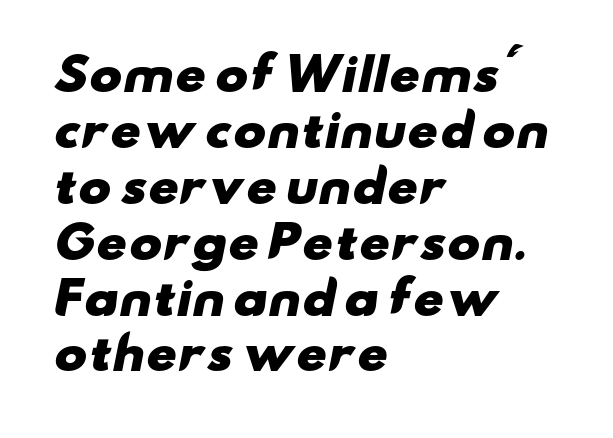
{"serif": "no", "bold": "yes", "weight": "heavy", "width": "wide", "stroke_contrast": "low", "x_height": "small", "monospaced": "no", "underline": "no", "align": "left", "line_spacing": "normal", "line_spacing_ratio": 1.27, "letter_spacing": "normal", "letter_spacing_em": 0.0, "glyph_px": 44}
